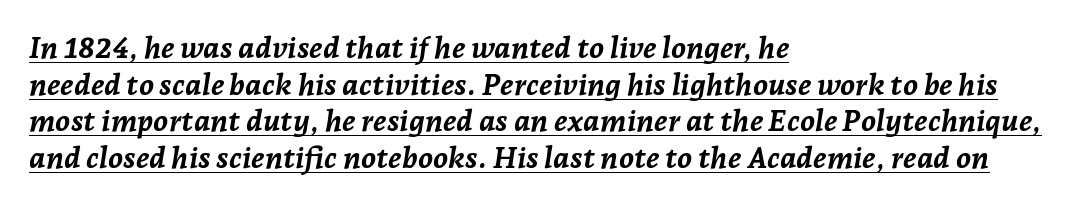
Beneath each row of characters lies a ruled line. These lines stack with their left ends in a neat column. The rendering uses natural spacing where letterforms have individual widths. Strong, thick strokes mark this as bold type. Look at the tracking — it's just the regular setting, nothing added. Does the lettering tilt? It does — this is italic.
